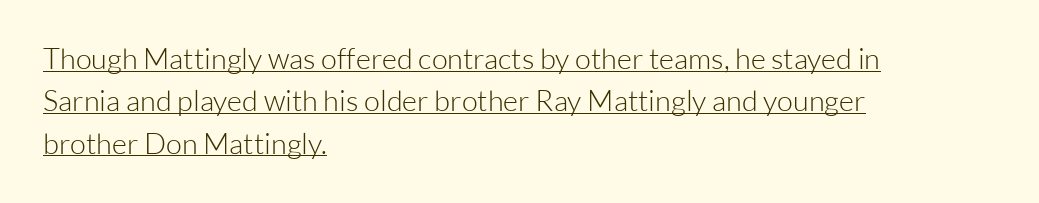
These lines are rendered in a variable-pitch font. No letter is thick-stroked: the sample isn't bold. Each letter's strokes conclude bluntly, with no projecting serifs. Summary of vertical rhythm: regular, with standard interline spacing. Teacher's note: observe the even left margin — that is flush-left alignment.
